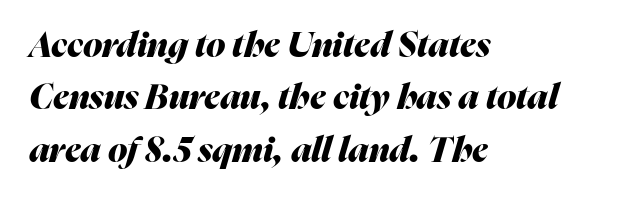
One-word summary of the alignment: left. These words are printed bold, with thick strokes throughout. Varying glyph widths throughout — classic text-font behaviour. A typesetter would call this leading conventional body-copy spacing. The area under the type is left untouched.
